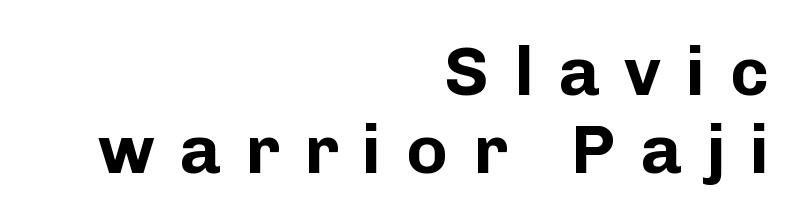
You could barely slide anything between these rows. The passage shown has open, widely tracked lettering throughout. The letters carry no serifs — their stems end cleanly without finishing strokes. The typesetter chose a ragged-left arrangement here. Underline: absent. This is heavy type, rendered in bold.
